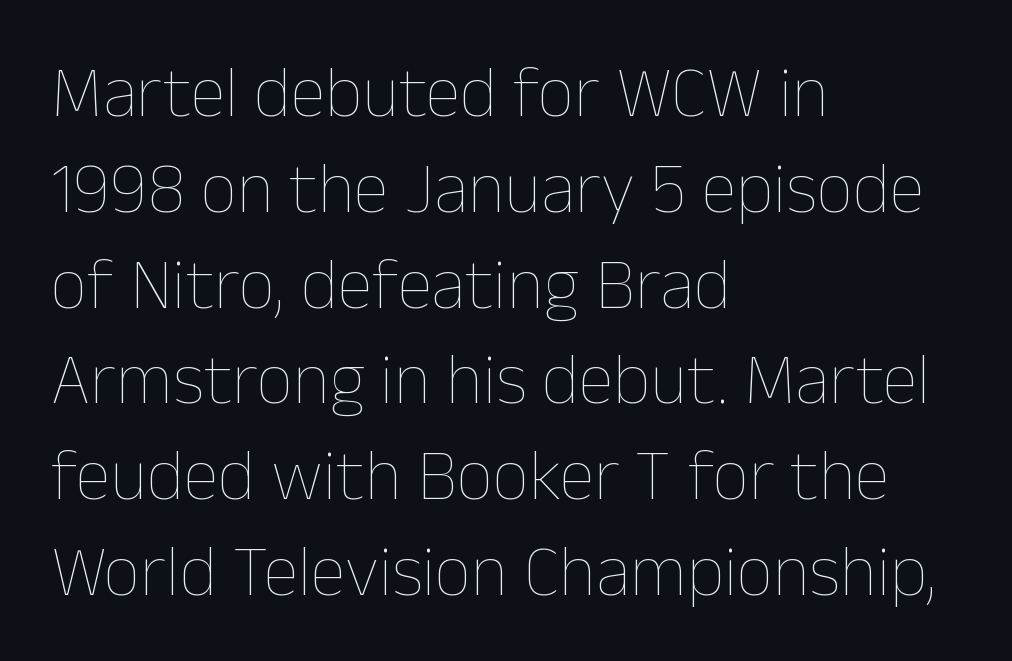
Ordinary non-slanted type is in use. The face used here is proportionally spaced, like ordinary book or web type. No chunkiness to these letters — they're not bold. The tracking reads as untouched default to a designer's eye.
